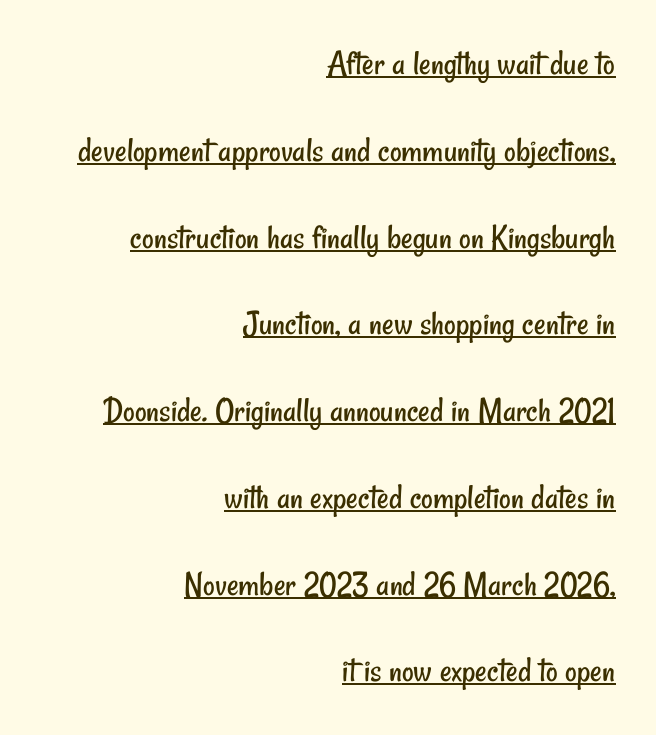
The image shows 36 px regular-weight, condensed sans-serif type; set right-aligned, loose line spacing (2.41x), normal letter spacing, underlined; low stroke contrast and a small x-height.
